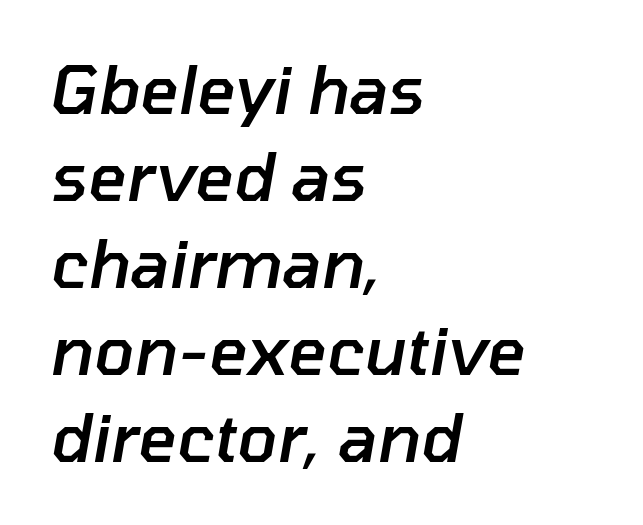
{"italic": "yes", "lean": "right", "slant_degrees": 10, "bold": "semi", "weight": "semibold", "width": "normal", "stroke_contrast": "low", "x_height": "medium", "monospaced": "no", "underline": "no", "align": "left", "line_spacing": "normal", "line_spacing_ratio": 1.32, "letter_spacing": "normal", "letter_spacing_em": 0.0, "glyph_px": 66}
